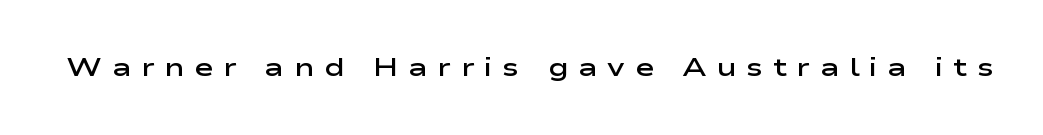
{"italic": "no", "bold": "semi", "underline": "no", "letter_spacing": "wide", "letter_spacing_em": 0.37, "glyph_px": 26}
